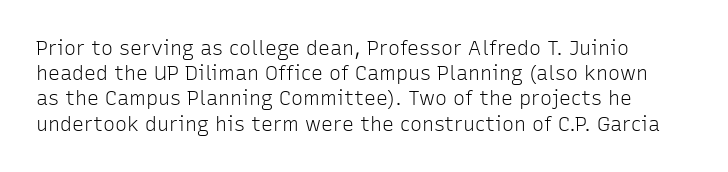
The image shows 20 px text type, upright; set normal line spacing (1.26x), normal letter spacing, not underlined.
